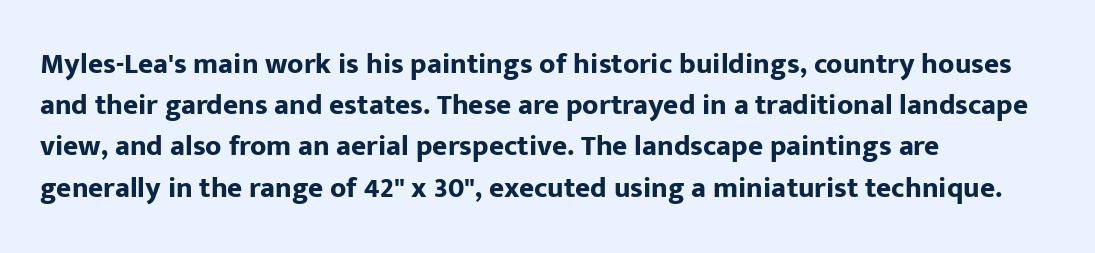
Q: Is the text bold? A: Yes.
Q: Is the text italic (slanted)? A: No, it is upright.
Q: Is the typeface a serif or a sans-serif typeface? A: Sans-serif.
Q: Is the text underlined? A: No.
Q: How is the paragraph aligned? A: Left-aligned.
Q: Is the spacing between letters normal or unusually wide? A: Normal.
Q: Is the spacing between lines tight, normal or loose? A: Normal.
Q: Width (condensed, normal, or wide)? A: Normal.
Q: Stroke contrast? A: Low.
Q: x-height? A: Medium.
Q: Monospaced? A: No.
